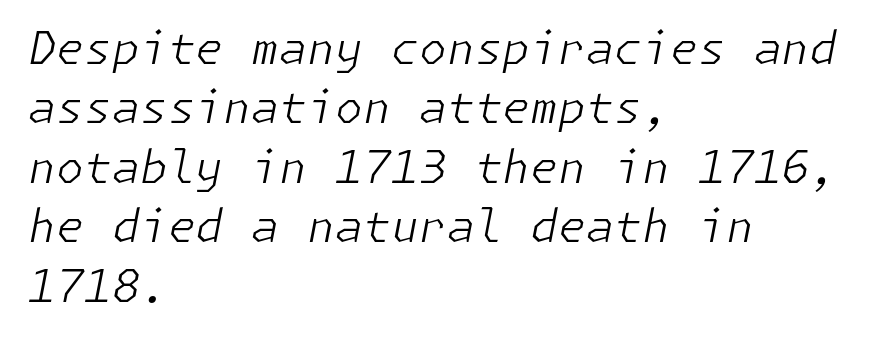
Q: Is the text bold? A: No.
Q: Is the text italic (slanted)? A: Yes, it leans right by about 11 degrees.
Q: Is the text underlined? A: No.
Q: How is the paragraph aligned? A: Left-aligned.
Q: Is the spacing between letters normal or unusually wide? A: Normal.
Q: Is the spacing between lines tight, normal or loose? A: Normal.
Q: Width (condensed, normal, or wide)? A: Normal.
Q: Stroke contrast? A: Low.
Q: x-height? A: Medium.
